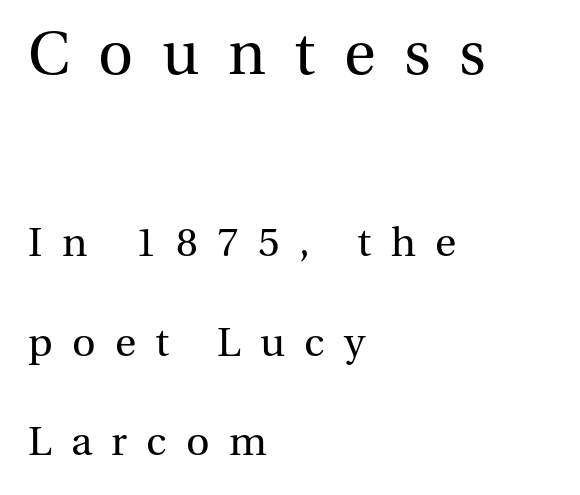
The image shows 61 px regular-weight serif type, upright; set left-aligned, loose line spacing (2.43x), unusually wide letter spacing (+0.47 em), not underlined; the first (top) block is 1.49x larger; medium stroke contrast and a medium x-height.
